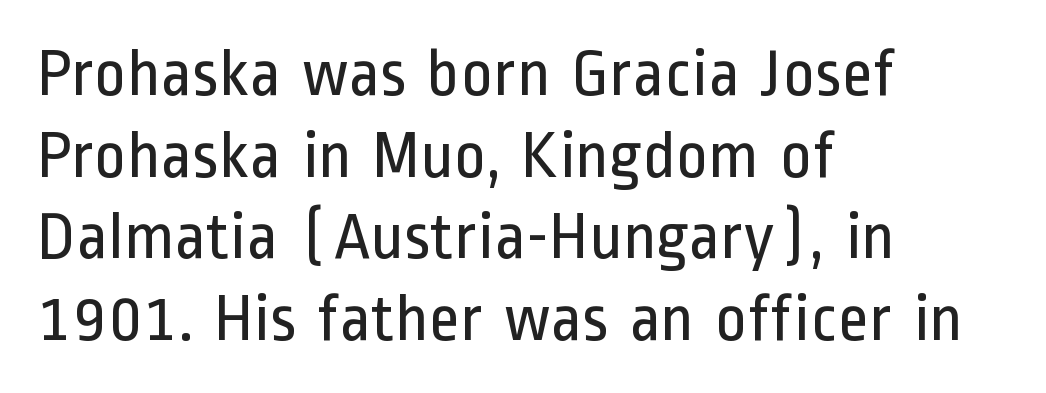
The image shows 68 px regular-weight, condensed sans-serif type, upright; set left-aligned, line spacing 1.2x, normal letter spacing, not underlined; low stroke contrast and a medium x-height.
